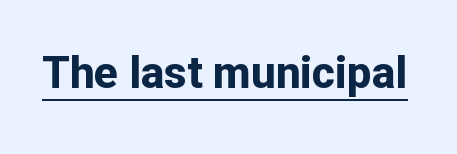
{"serif": "no", "italic": "no", "bold": "yes", "weight": "bold", "width": "normal", "stroke_contrast": "low", "x_height": "medium", "monospaced": "no", "underline": "yes", "letter_spacing": "normal", "letter_spacing_em": 0.0, "glyph_px": 44}
